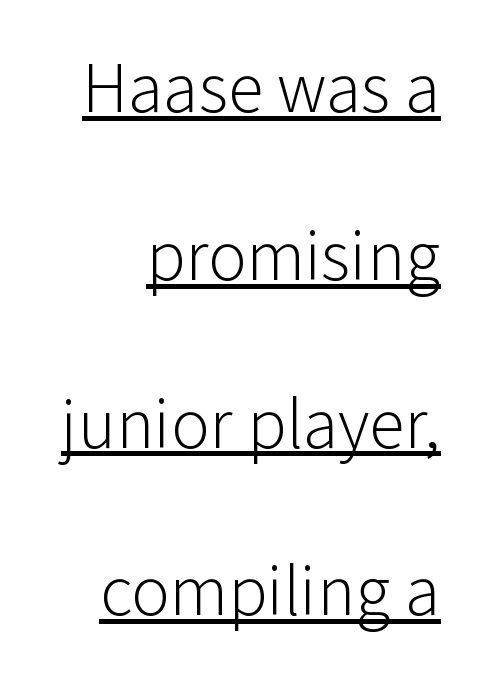
The lines are quadded right. This sample uses an upright cut, with every glyph sitting square on the baseline. The specimen includes a rule beneath the text block's lines. These lines are rendered in a variable-pitch font.
